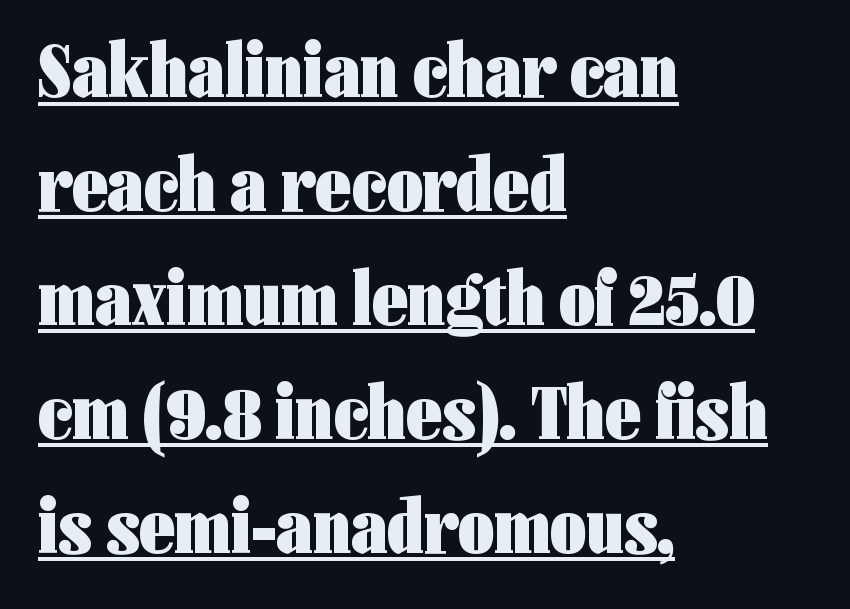
{"serif": "no", "italic": "no", "bold": "yes", "weight": "heavy", "width": "condensed", "stroke_contrast": "low", "x_height": "medium", "monospaced": "no", "underline": "yes", "align": "left", "line_spacing": "normal", "line_spacing_ratio": 1.46, "letter_spacing": "normal", "letter_spacing_em": 0.0, "glyph_px": 78}
